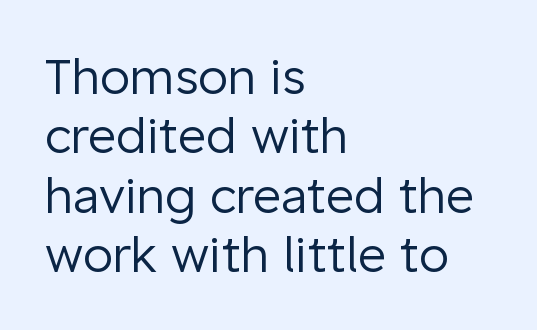
Q: Is the text bold? A: No.
Q: Is the text italic (slanted)? A: No, it is upright.
Q: Is the typeface a serif or a sans-serif typeface? A: Sans-serif.
Q: Is the text underlined? A: No.
Q: How is the paragraph aligned? A: Left-aligned.
Q: Is the spacing between letters normal or unusually wide? A: Normal.
Q: Width (condensed, normal, or wide)? A: Normal.
Q: Stroke contrast? A: Low.
Q: x-height? A: Medium.
Q: Monospaced? A: No.
